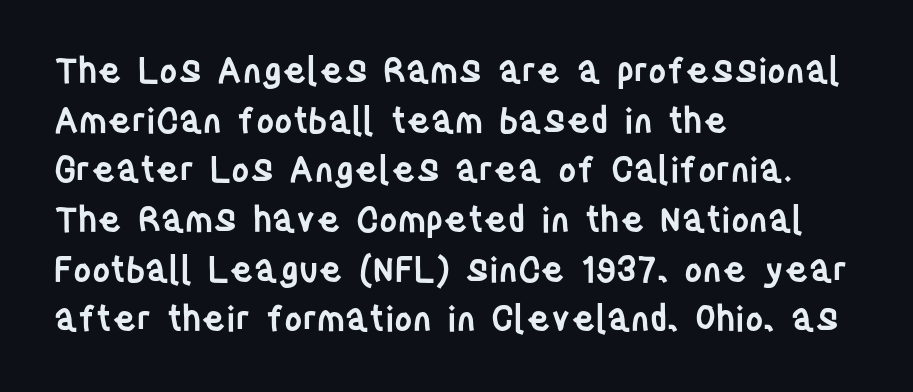
Q: Is the text bold? A: Semi-bold.
Q: Is the text italic (slanted)? A: No, it is upright.
Q: Is the typeface a serif or a sans-serif typeface? A: Sans-serif.
Q: Is the text underlined? A: No.
Q: How is the paragraph aligned? A: Left-aligned.
Q: Is the spacing between letters normal or unusually wide? A: Normal.
Q: Is the spacing between lines tight, normal or loose? A: Normal.
Q: Width (condensed, normal, or wide)? A: Condensed.
Q: Stroke contrast? A: Low.
Q: x-height? A: Large.
Q: Monospaced? A: No.
